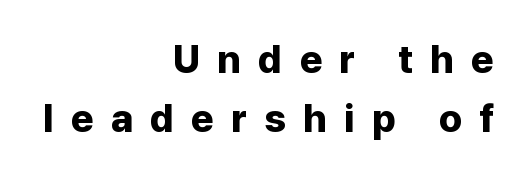
{"serif": "no", "italic": "no", "bold": "yes", "weight": "bold", "width": "normal", "stroke_contrast": "low", "x_height": "medium", "monospaced": "no", "underline": "no", "align": "right", "line_spacing": "normal", "line_spacing_ratio": 1.52, "letter_spacing": "wide", "letter_spacing_em": 0.44, "glyph_px": 39}
